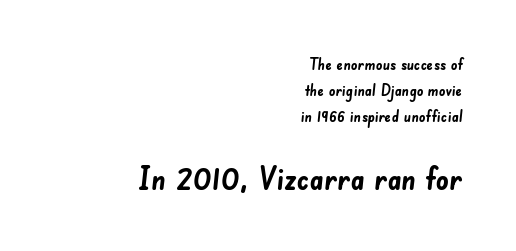
Q: Is the text bold? A: Yes.
Q: Is the typeface a serif or a sans-serif typeface? A: Sans-serif.
Q: Is the text underlined? A: No.
Q: How is the paragraph aligned? A: Right-aligned.
Q: Is the spacing between letters normal or unusually wide? A: Normal.
Q: Is the spacing between lines tight, normal or loose? A: Normal.
Q: Which block of text is set in a larger size, the first (top) or the second (bottom)? A: The second (bottom) one.
Q: Width (condensed, normal, or wide)? A: Normal.
Q: Stroke contrast? A: Low.
Q: x-height? A: Small.
Q: Monospaced? A: No.
